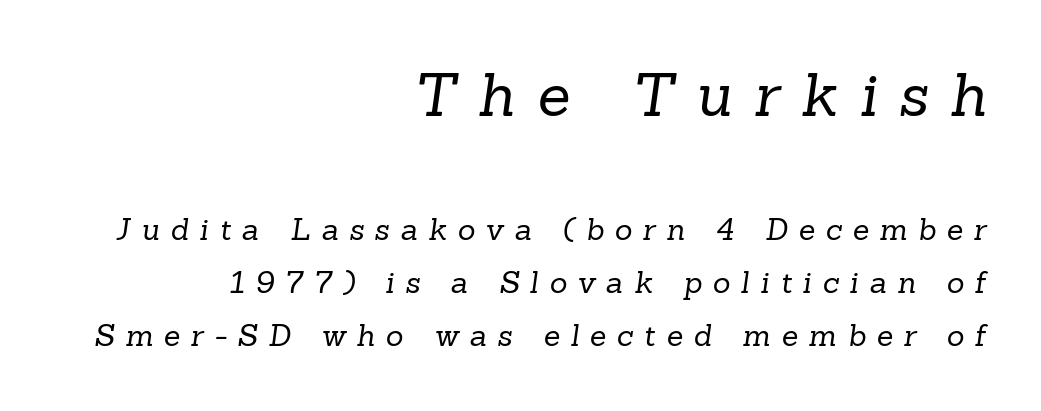
The image shows 60 px regular-weight serif type; set right-aligned, line spacing 1.77x, unusually wide letter spacing (+0.36 em), not underlined; the first (top) block is 2.0x larger; low stroke contrast and a medium x-height.
